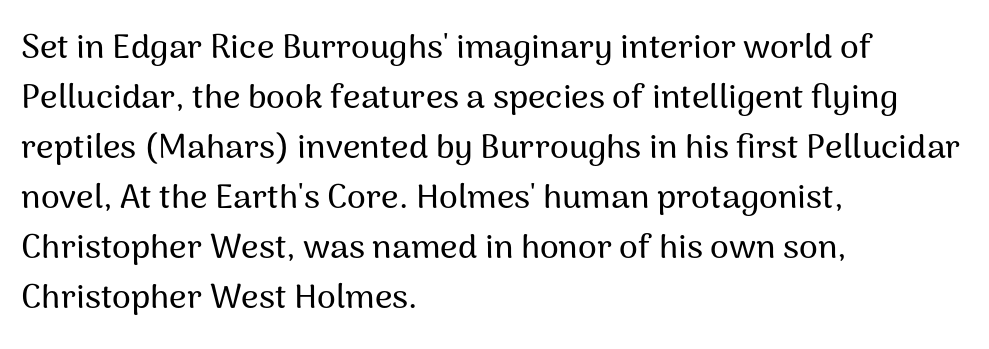
The rendering uses a moderate line-height, typical for paragraphs. Where is the straight margin? On the left. Lines of text with bare space underneath. This sample uses a sans-serif face.
